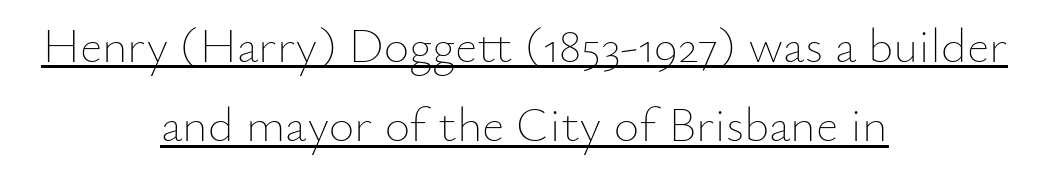
The image shows 49 px thin type, upright; set centered, normal line spacing (1.62x), normal letter spacing, underlined; low stroke contrast and a small x-height.
